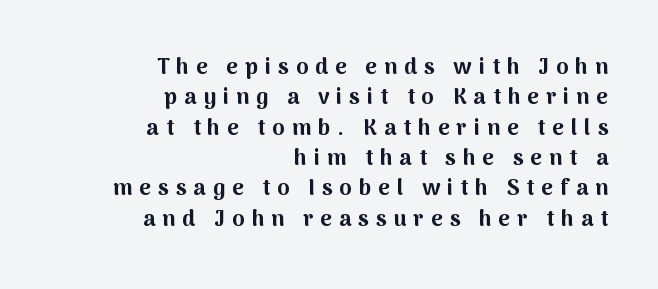
The image shows 22 px bold type, upright; set right-aligned, normal line spacing (1.38x), unusually wide letter spacing (+0.32 em), not underlined.
